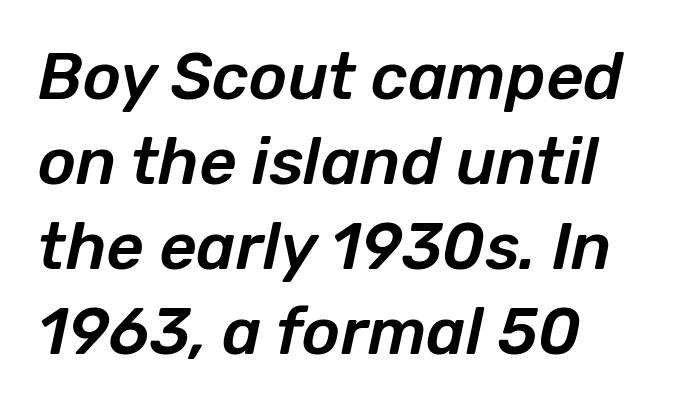
Q: Is the text italic (slanted)? A: Yes, it leans right by about 12 degrees.
Q: Is the text underlined? A: No.
Q: How is the paragraph aligned? A: Left-aligned.
Q: Is the spacing between letters normal or unusually wide? A: Normal.
Q: Is the spacing between lines tight, normal or loose? A: Normal.
Q: Width (condensed, normal, or wide)? A: Normal.
Q: Stroke contrast? A: Low.
Q: x-height? A: Medium.
Q: Monospaced? A: No.
